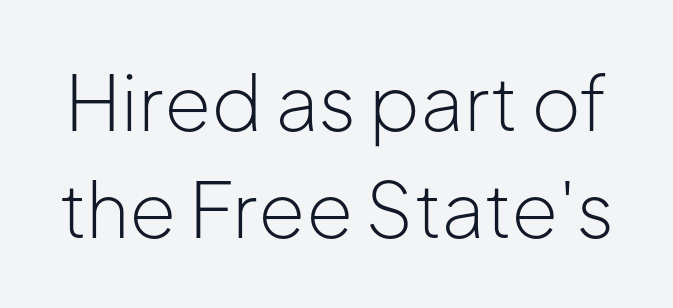
Q: Is the text bold? A: No.
Q: Is the text italic (slanted)? A: No, it is upright.
Q: Is the typeface a serif or a sans-serif typeface? A: Sans-serif.
Q: Is the text underlined? A: No.
Q: Is the spacing between letters normal or unusually wide? A: Normal.
Q: Is the spacing between lines tight, normal or loose? A: Normal.
Q: Width (condensed, normal, or wide)? A: Normal.
Q: Stroke contrast? A: Low.
Q: x-height? A: Medium.
Q: Monospaced? A: No.
